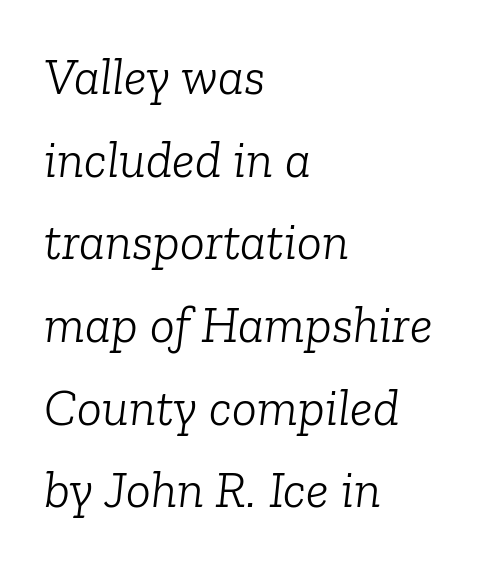
Q: Is the text bold? A: No.
Q: Is the text italic (slanted)? A: Yes, it leans right by about 6 degrees.
Q: Is the typeface a serif or a sans-serif typeface? A: Serif.
Q: Is the text underlined? A: No.
Q: How is the paragraph aligned? A: Left-aligned.
Q: Is the spacing between letters normal or unusually wide? A: Normal.
Q: Is the spacing between lines tight, normal or loose? A: Normal.
Q: Width (condensed, normal, or wide)? A: Normal.
Q: Stroke contrast? A: Low.
Q: x-height? A: Medium.
Q: Monospaced? A: No.
